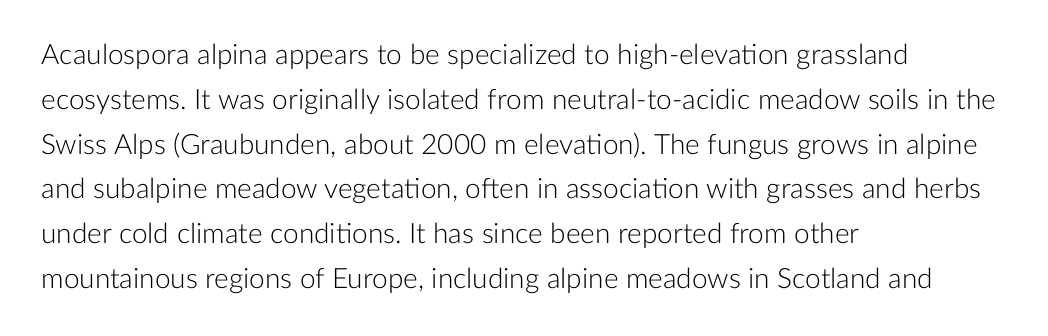
Q: Is the text bold? A: No.
Q: Is the text italic (slanted)? A: No, it is upright.
Q: Is the typeface a serif or a sans-serif typeface? A: Sans-serif.
Q: Is the text underlined? A: No.
Q: How is the paragraph aligned? A: Left-aligned.
Q: Is the spacing between letters normal or unusually wide? A: Normal.
Q: Is the spacing between lines tight, normal or loose? A: Normal.
Q: Width (condensed, normal, or wide)? A: Normal.
Q: Stroke contrast? A: Low.
Q: x-height? A: Medium.
Q: Monospaced? A: No.
